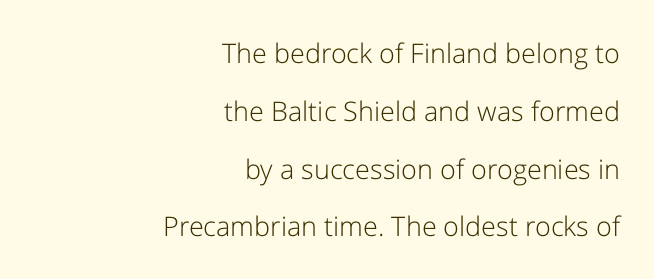
If you drew a ruler down the right edge, every line would touch it. Nothing unusual about the tracking: characters are spaced as the font intends. The strokes are not fattened; the text isn't bold. Glance below the letters and you will spot only blank space. Whoever set this chose breathing room over compactness in the vertical rhythm. The letters stand upright; this is a roman face.
